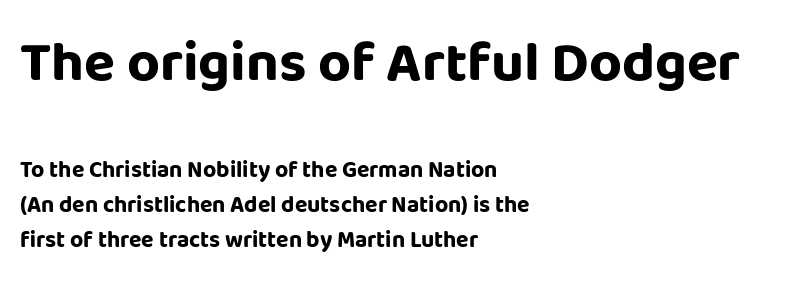
{"serif": "no", "italic": "no", "bold": "yes", "weight": "bold", "width": "normal", "stroke_contrast": "low", "x_height": "large", "monospaced": "no", "underline": "no", "align": "left", "line_spacing": "normal", "line_spacing_ratio": 1.52, "letter_spacing": "normal", "letter_spacing_em": 0.0, "larger_block": "first", "size_ratio": 2.48, "glyph_px": 57}
